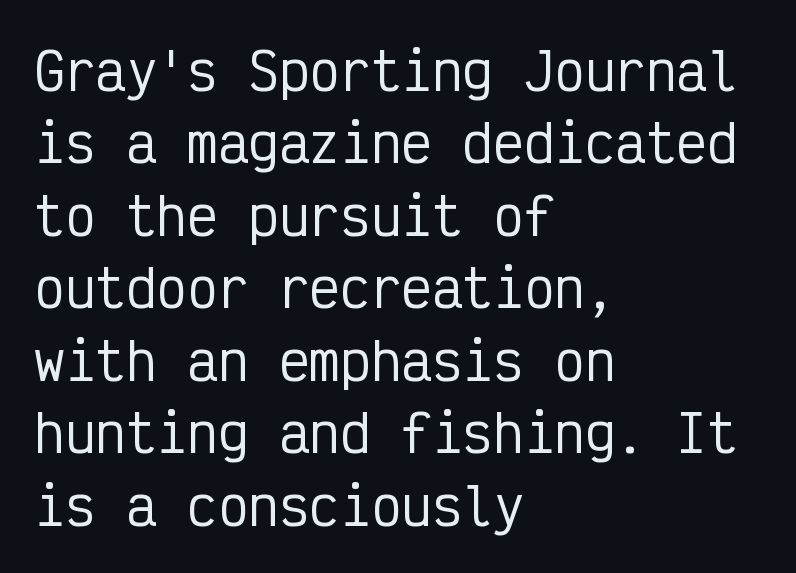
The image shows 51 px condensed sans-serif type, upright, monospaced; set left-aligned, normal line spacing (1.42x), normal letter spacing, not underlined; low stroke contrast and a medium x-height.
